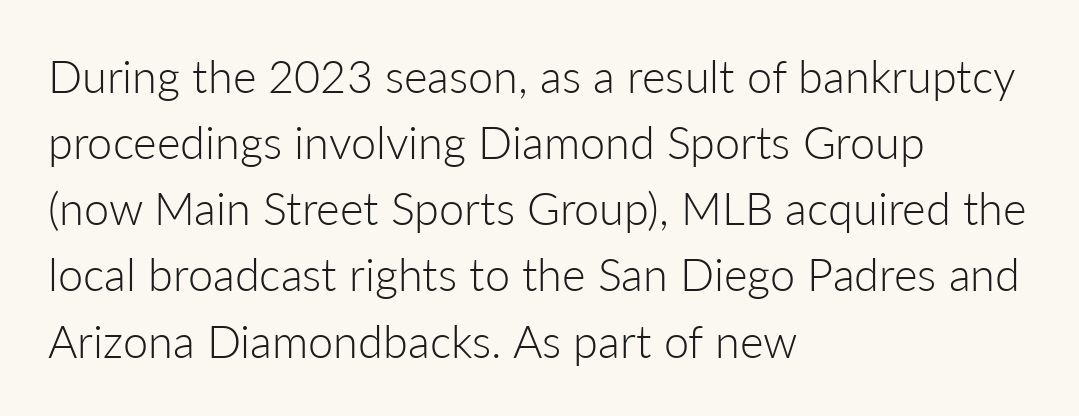
The image shows 45 px light sans-serif type, upright; set left-aligned, normal line spacing (1.47x), normal letter spacing, not underlined; low stroke contrast and a medium x-height.
